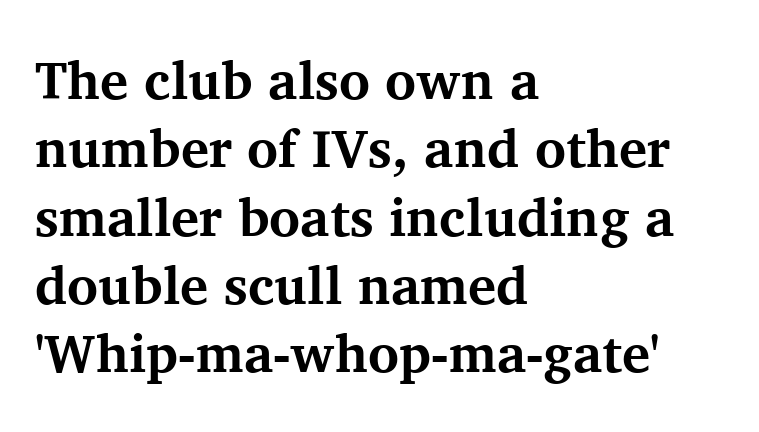
{"serif": "yes", "italic": "no", "bold": "yes", "weight": "bold", "width": "normal", "stroke_contrast": "medium", "x_height": "medium", "monospaced": "no", "underline": "no", "align": "left", "line_spacing": "normal", "line_spacing_ratio": 1.29, "letter_spacing": "normal", "letter_spacing_em": 0.0, "glyph_px": 53}
